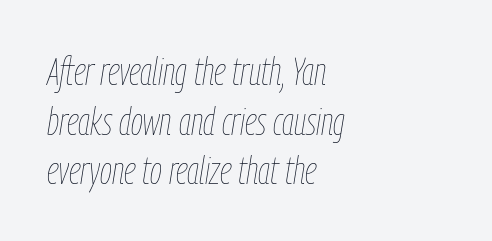
The image shows 39 px thin, condensed type, italic (leaning right); set left-aligned, normal line spacing (1.27x), normal letter spacing, not underlined; low stroke contrast and a medium x-height.
